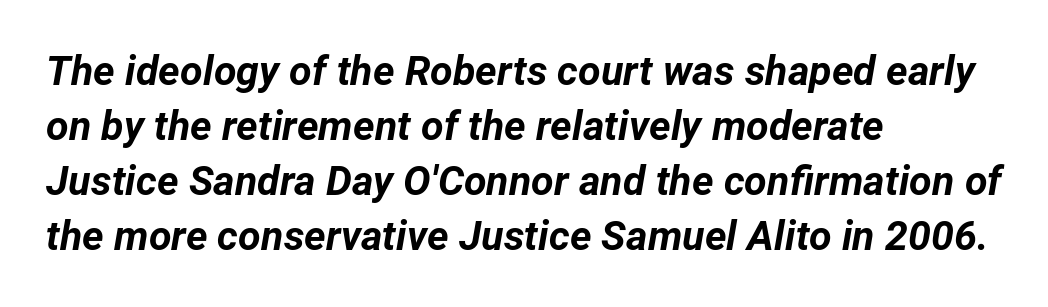
Q: Is the text bold? A: Yes.
Q: Is the text italic (slanted)? A: Yes, it leans right by about 12 degrees.
Q: Is the text underlined? A: No.
Q: How is the paragraph aligned? A: Left-aligned.
Q: Is the spacing between letters normal or unusually wide? A: Normal.
Q: Is the spacing between lines tight, normal or loose? A: Normal.
Q: Width (condensed, normal, or wide)? A: Normal.
Q: Stroke contrast? A: Low.
Q: x-height? A: Medium.
Q: Monospaced? A: No.
